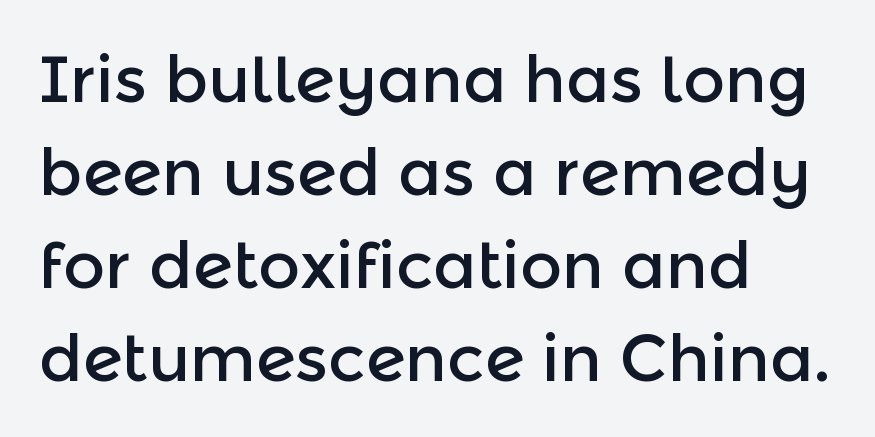
Note the varied advance widths — an 'i' is clearly narrower than an 'm'. Upright lettering throughout. Words appear dense and cohesive because spacing is normal. Check under the words: just untouched page. One-word summary of the alignment: left. Serifs: no, the terminals of the letterforms are clean.
